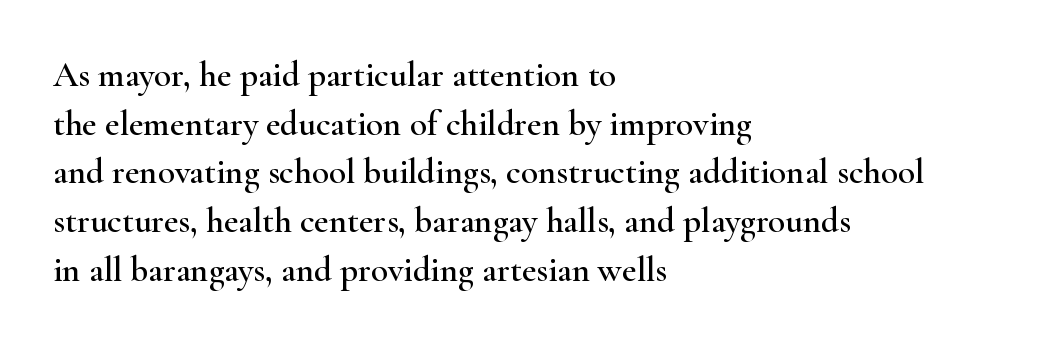
Each letter's strokes conclude with small projecting serifs. Quick note: interline space is typical. The paragraph shown leans on its left margin. Glance below the letters and you will spot only blank space.
